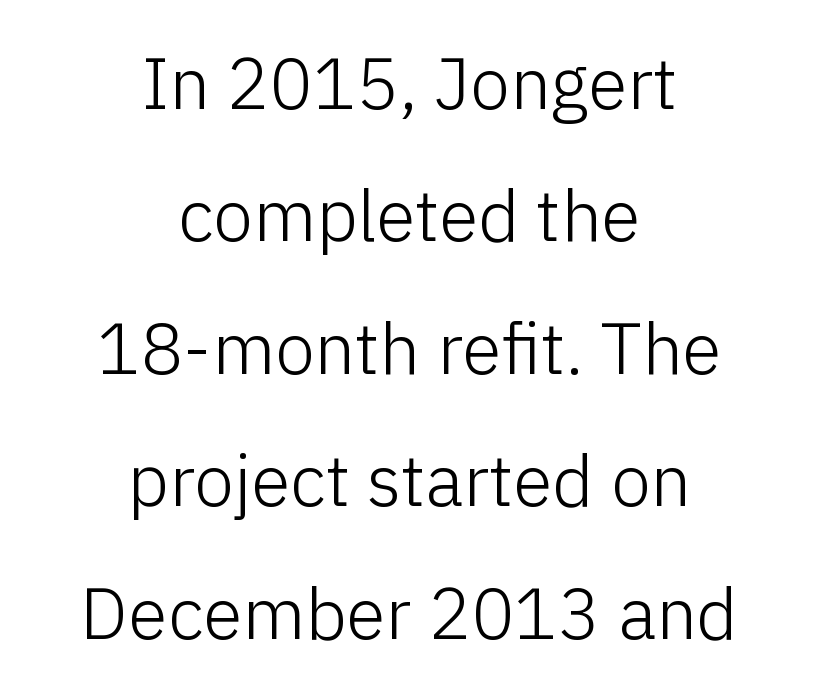
{"serif": "no", "italic": "no", "bold": "no", "weight": "light", "width": "normal", "stroke_contrast": "low", "x_height": "medium", "monospaced": "no", "underline": "no", "align": "center", "line_spacing_ratio": 1.84, "letter_spacing": "normal", "letter_spacing_em": 0.0, "glyph_px": 72}
